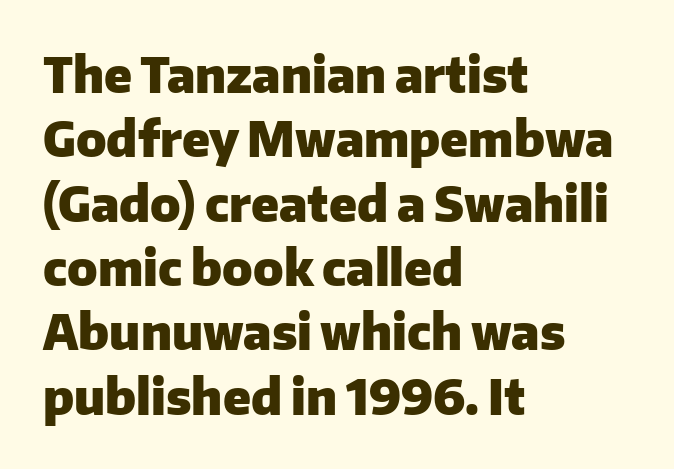
{"serif": "no", "italic": "no", "bold": "yes", "weight": "heavy", "width": "normal", "stroke_contrast": "low", "x_height": "medium", "monospaced": "no", "underline": "no", "align": "left", "line_spacing": "normal", "line_spacing_ratio": 1.34, "letter_spacing": "normal", "letter_spacing_em": 0.0, "glyph_px": 48}
